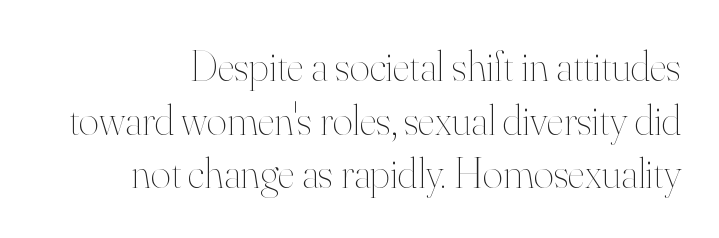
{"italic": "no", "bold": "no", "weight": "thin", "width": "normal", "stroke_contrast": "high", "x_height": "small", "monospaced": "no", "underline": "no", "line_spacing": "normal", "line_spacing_ratio": 1.25, "letter_spacing": "normal", "letter_spacing_em": 0.0, "glyph_px": 43}
